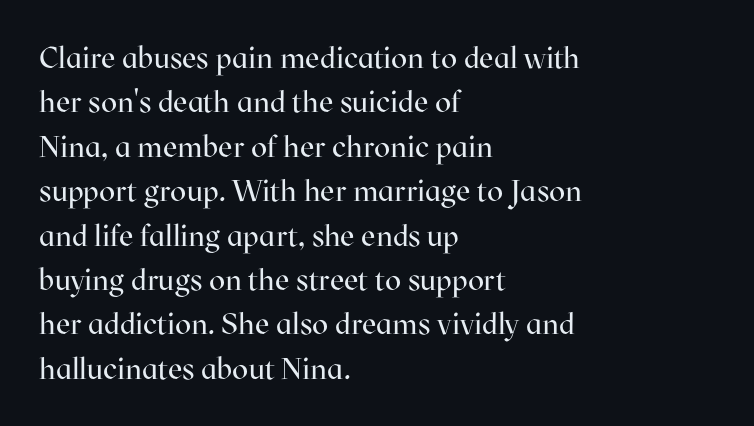
The image shows 30 px regular-weight serif type, upright; set left-aligned, normal line spacing (1.48x), normal letter spacing, not underlined; high stroke contrast and a medium x-height.
